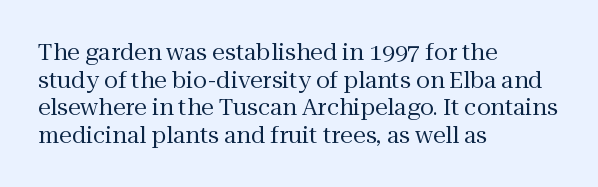
{"italic": "no", "bold": "no", "underline": "no", "align": "left", "line_spacing_ratio": 1.2, "letter_spacing": "normal", "letter_spacing_em": 0.0, "glyph_px": 23}
